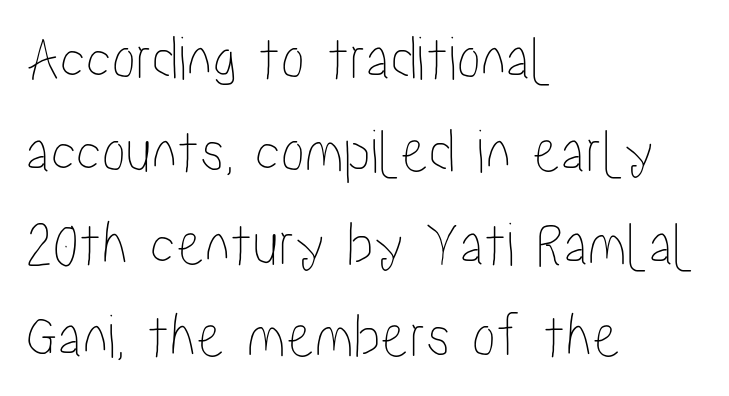
Proportional: the letters do not fall into vertical columns. Words appear dense and cohesive because spacing is normal. Clear beneath every line of the passage. The type sits square on the baseline with zero lean. The passage is arranged the way most books set body copy — flush left. Vertical spacing — default.
